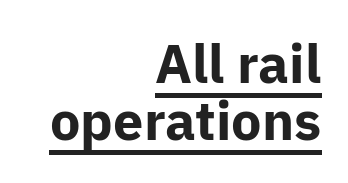
Q: Is the text bold? A: Yes.
Q: Is the text italic (slanted)? A: No, it is upright.
Q: Is the typeface a serif or a sans-serif typeface? A: Sans-serif.
Q: Is the text underlined? A: Yes.
Q: How is the paragraph aligned? A: Right-aligned.
Q: Is the spacing between letters normal or unusually wide? A: Normal.
Q: Is the spacing between lines tight, normal or loose? A: Tight.
Q: Width (condensed, normal, or wide)? A: Normal.
Q: Stroke contrast? A: Low.
Q: x-height? A: Medium.
Q: Monospaced? A: No.
